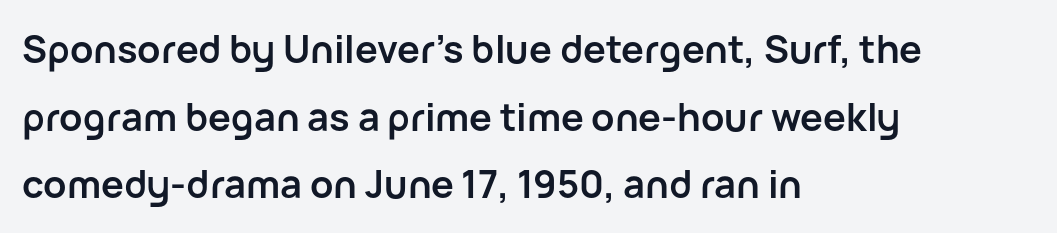
Q: Is the text bold? A: Yes.
Q: Is the text italic (slanted)? A: No, it is upright.
Q: Is the typeface a serif or a sans-serif typeface? A: Sans-serif.
Q: Is the text underlined? A: No.
Q: How is the paragraph aligned? A: Left-aligned.
Q: Is the spacing between letters normal or unusually wide? A: Normal.
Q: Width (condensed, normal, or wide)? A: Normal.
Q: Stroke contrast? A: Low.
Q: x-height? A: Medium.
Q: Monospaced? A: No.
